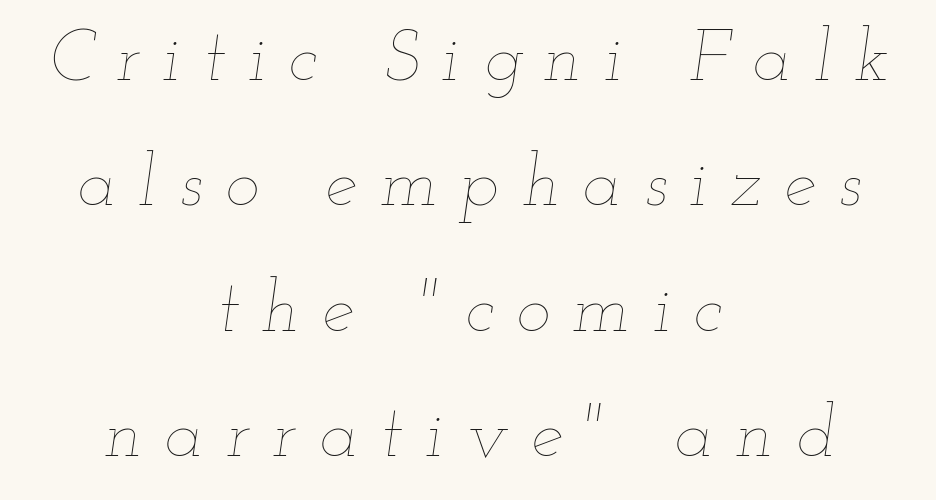
Q: Is the text bold? A: No.
Q: Is the text italic (slanted)? A: Yes, it leans right by about 12 degrees.
Q: Is the text underlined? A: No.
Q: How is the paragraph aligned? A: Centered.
Q: Is the spacing between letters normal or unusually wide? A: Unusually wide.
Q: Width (condensed, normal, or wide)? A: Wide.
Q: Stroke contrast? A: Low.
Q: x-height? A: Small.
Q: Monospaced? A: No.
